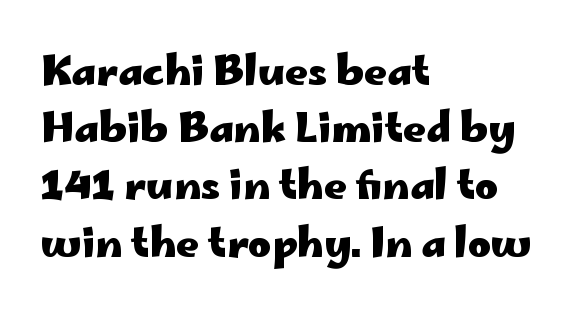
Q: Is the text bold? A: Yes.
Q: Is the text italic (slanted)? A: No, it is upright.
Q: Is the typeface a serif or a sans-serif typeface? A: Sans-serif.
Q: Is the text underlined? A: No.
Q: How is the paragraph aligned? A: Left-aligned.
Q: Is the spacing between letters normal or unusually wide? A: Normal.
Q: Is the spacing between lines tight, normal or loose? A: Normal.
Q: Width (condensed, normal, or wide)? A: Wide.
Q: Stroke contrast? A: Low.
Q: x-height? A: Small.
Q: Monospaced? A: No.
